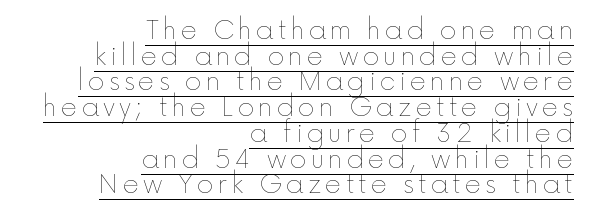
The typography opts for an upright posture over an oblique one. Notice how the passage keeps a crisp vertical edge on the right only. The cut favours lightness, reaching ordinary text weight at its darkest. Whoever set this chose condensed vertical rhythm over breathing room. The rendering uses the underline text-decoration.
